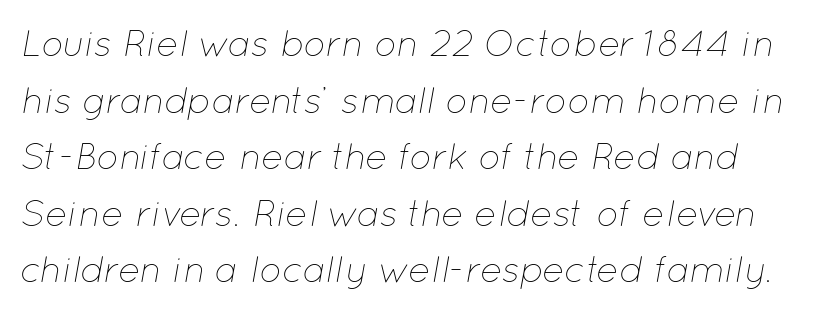
The image shows 37 px thin type, italic (leaning right); set normal line spacing (1.53x), normal letter spacing, not underlined; low stroke contrast and a medium x-height.
